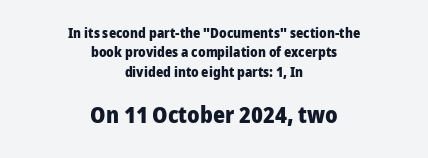
{"italic": "no", "bold": "yes", "underline": "no", "align": "center", "line_spacing": "normal", "line_spacing_ratio": 1.39, "letter_spacing": "normal", "letter_spacing_em": 0.0, "larger_block": "second", "size_ratio": 1.64, "glyph_px": 23}
